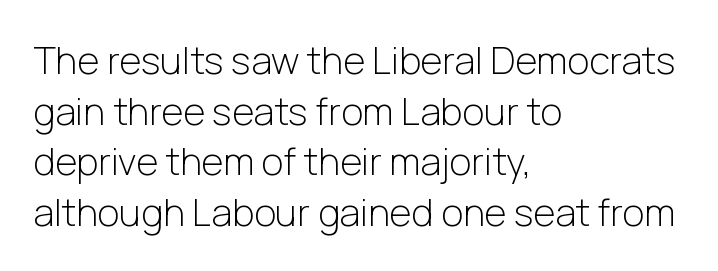
The image shows 38 px light sans-serif type, upright; set left-aligned, normal line spacing (1.33x), normal letter spacing, not underlined; low stroke contrast and a medium x-height.
